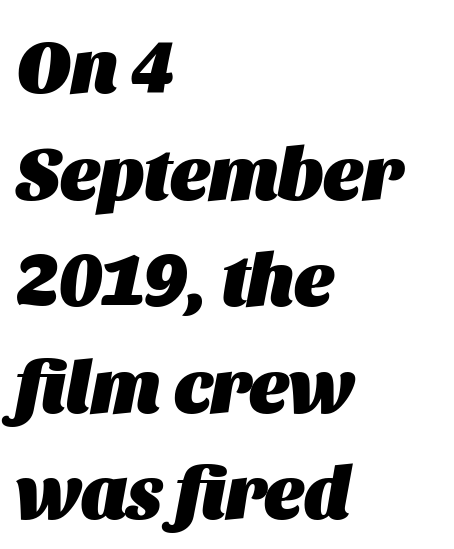
The letterforms sit shoulder to shoulder at normal distance. The rendering anchors every line to the left-hand side. The font's italic variant was chosen for this text. Horizontal bands of white between lines are of average thickness. Think of a printed novel: that variable character pitch is what you see here.
